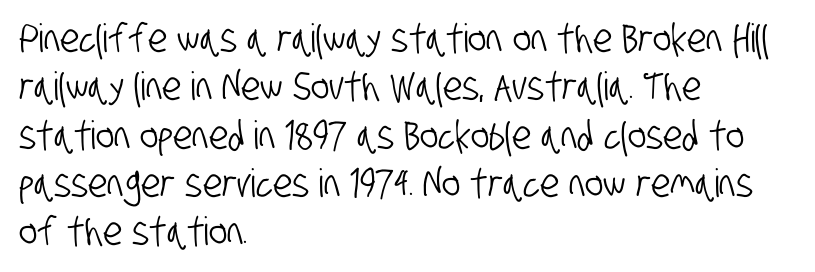
Q: Is the typeface a serif or a sans-serif typeface? A: Sans-serif.
Q: Is the text underlined? A: No.
Q: How is the paragraph aligned? A: Left-aligned.
Q: Is the spacing between letters normal or unusually wide? A: Normal.
Q: Width (condensed, normal, or wide)? A: Condensed.
Q: Stroke contrast? A: Low.
Q: x-height? A: Large.
Q: Monospaced? A: No.
